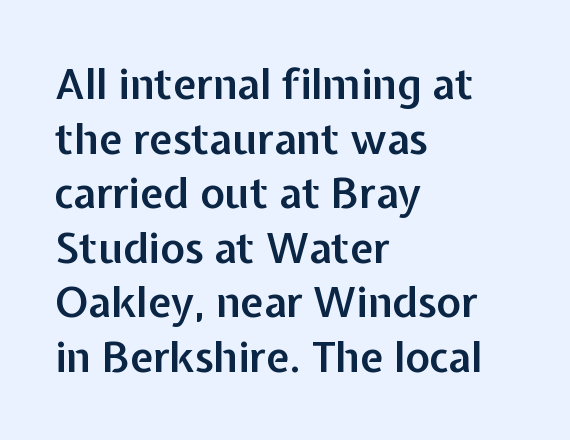
Q: Is the text bold? A: Semi-bold.
Q: Is the text italic (slanted)? A: No, it is upright.
Q: Is the typeface a serif or a sans-serif typeface? A: Sans-serif.
Q: Is the text underlined? A: No.
Q: How is the paragraph aligned? A: Left-aligned.
Q: Is the spacing between letters normal or unusually wide? A: Normal.
Q: Is the spacing between lines tight, normal or loose? A: Normal.
Q: Width (condensed, normal, or wide)? A: Normal.
Q: Stroke contrast? A: Low.
Q: x-height? A: Medium.
Q: Monospaced? A: No.
